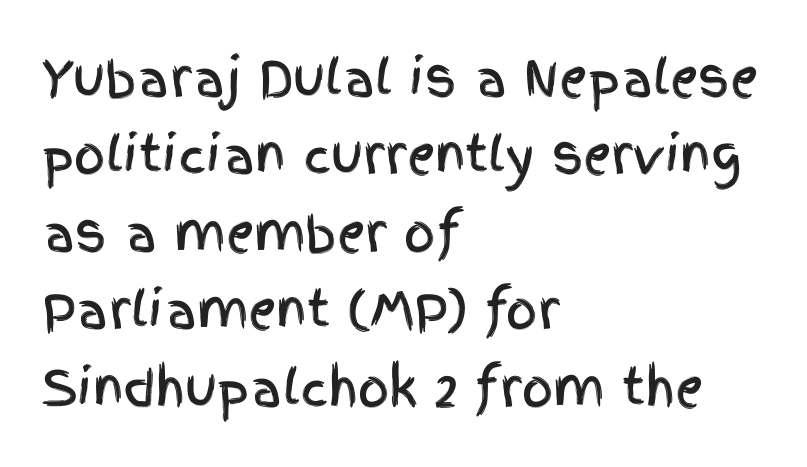
The image shows 49 px condensed sans-serif type, upright; set left-aligned, normal line spacing (1.58x), normal letter spacing, not underlined; a large x-height.
